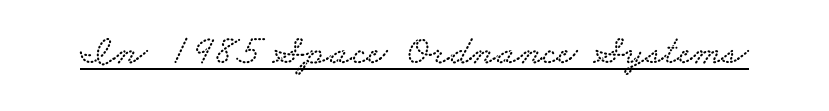
Q: Is the typeface a serif or a sans-serif typeface? A: Serif.
Q: Is the text underlined? A: Yes.
Q: Is the spacing between letters normal or unusually wide? A: Normal.
Q: Width (condensed, normal, or wide)? A: Wide.
Q: Stroke contrast? A: Low.
Q: x-height? A: Small.
Q: Monospaced? A: No.
